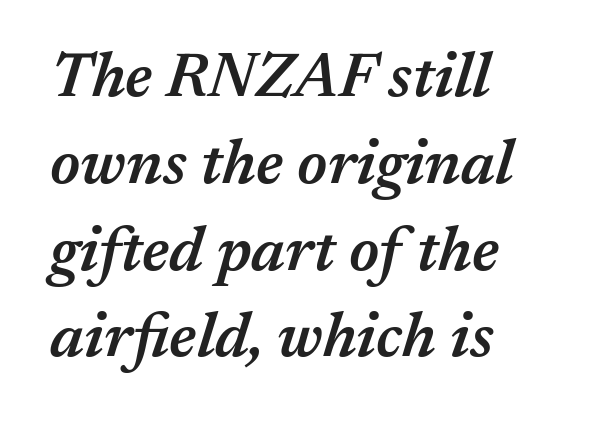
Q: Is the text bold? A: Semi-bold.
Q: Is the text italic (slanted)? A: Yes, it leans right by about 17 degrees.
Q: Is the text underlined? A: No.
Q: How is the paragraph aligned? A: Left-aligned.
Q: Is the spacing between letters normal or unusually wide? A: Normal.
Q: Is the spacing between lines tight, normal or loose? A: Normal.
Q: Width (condensed, normal, or wide)? A: Normal.
Q: Stroke contrast? A: Medium.
Q: x-height? A: Medium.
Q: Monospaced? A: No.
